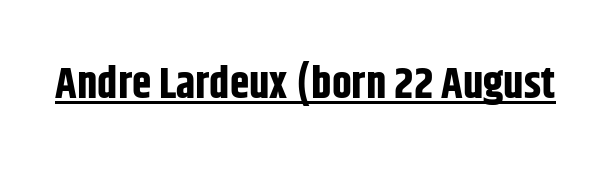
The image shows 44 px bold, condensed sans-serif type, upright; set normal letter spacing, underlined; low stroke contrast and a large x-height.
